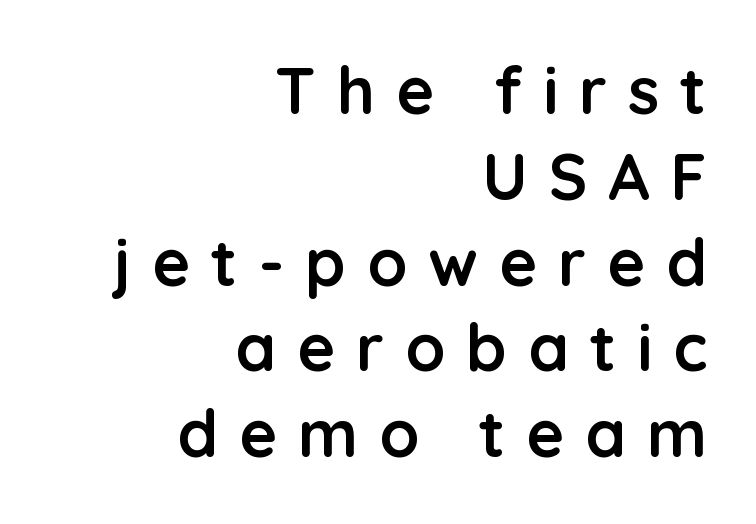
The image shows 65 px semibold sans-serif type, upright; set right-aligned, normal line spacing (1.32x), unusually wide letter spacing (+0.32 em), not underlined; low stroke contrast and a medium x-height.
